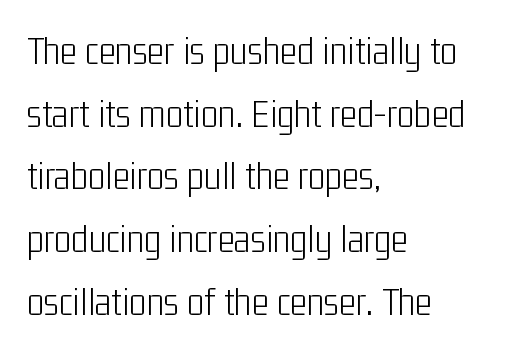
{"serif": "no", "italic": "no", "bold": "no", "weight": "light", "width": "condensed", "stroke_contrast": "low", "x_height": "medium", "monospaced": "no", "underline": "no", "align": "left", "line_spacing": "normal", "line_spacing_ratio": 1.53, "letter_spacing": "normal", "letter_spacing_em": 0.0, "glyph_px": 41}
